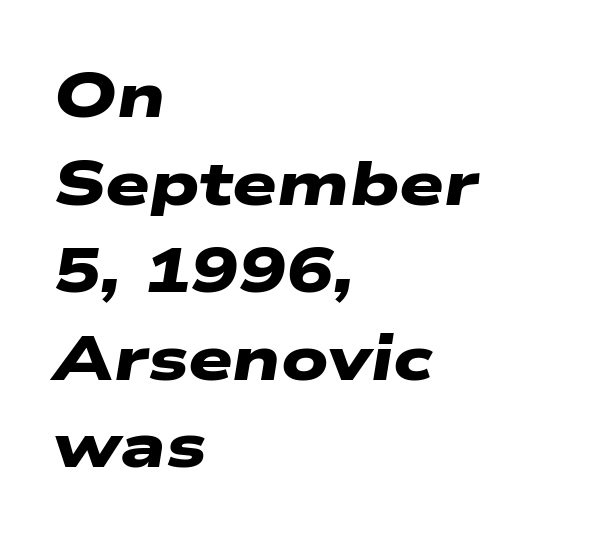
Q: Is the text bold? A: Yes.
Q: Is the typeface a serif or a sans-serif typeface? A: Sans-serif.
Q: Is the text underlined? A: No.
Q: How is the paragraph aligned? A: Left-aligned.
Q: Is the spacing between letters normal or unusually wide? A: Normal.
Q: Is the spacing between lines tight, normal or loose? A: Normal.
Q: Width (condensed, normal, or wide)? A: Wide.
Q: Stroke contrast? A: Low.
Q: x-height? A: Medium.
Q: Monospaced? A: No.
